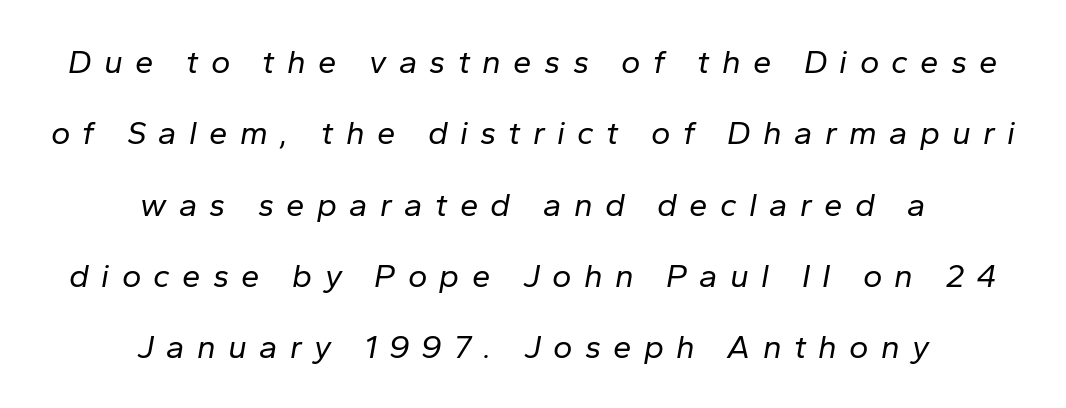
{"italic": "yes", "lean": "right", "slant_degrees": 10, "bold": "no", "weight": "regular", "width": "normal", "stroke_contrast": "low", "x_height": "medium", "monospaced": "no", "underline": "no", "align": "center", "line_spacing": "loose", "line_spacing_ratio": 2.16, "letter_spacing": "wide", "letter_spacing_em": 0.37, "glyph_px": 33}
